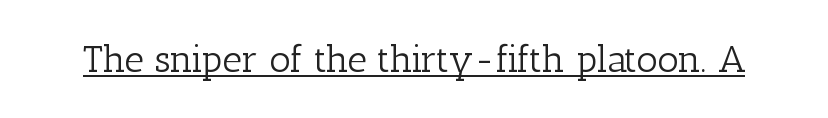
The image shows 38 px light serif type, upright; set normal letter spacing, underlined; low stroke contrast and a medium x-height.
